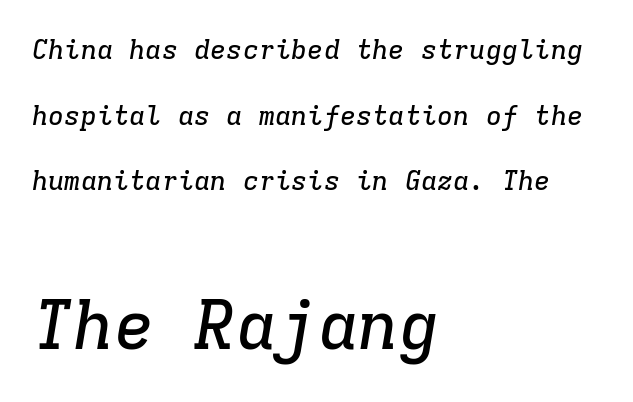
{"serif": "yes", "italic": "yes", "lean": "right", "slant_degrees": 9, "width": "normal", "stroke_contrast": "low", "x_height": "medium", "monospaced": "yes", "underline": "no", "align": "left", "line_spacing": "loose", "line_spacing_ratio": 2.43, "letter_spacing": "normal", "letter_spacing_em": 0.0, "larger_block": "second", "size_ratio": 2.52, "glyph_px": 68}
